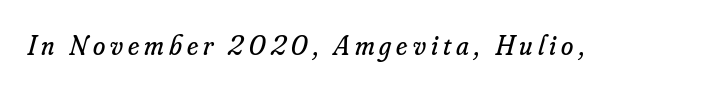
{"serif": "yes", "italic": "yes", "lean": "right", "slant_degrees": 16, "bold": "no", "weight": "regular", "width": "normal", "stroke_contrast": "low", "x_height": "small", "monospaced": "no", "underline": "no", "glyph_px": 28}
